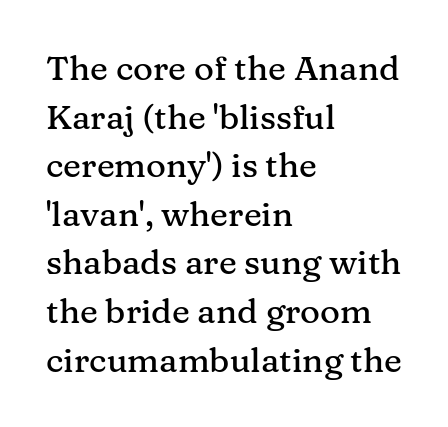
The image shows 34 px serif type, upright; set left-aligned, normal line spacing (1.43x), normal letter spacing, not underlined; medium stroke contrast and a medium x-height.
